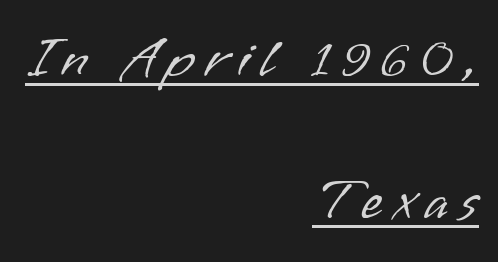
{"serif": "no", "bold": "no", "weight": "light", "width": "normal", "stroke_contrast": "low", "x_height": "small", "monospaced": "no", "underline": "yes", "align": "right", "line_spacing": "loose", "line_spacing_ratio": 2.5, "glyph_px": 57}
